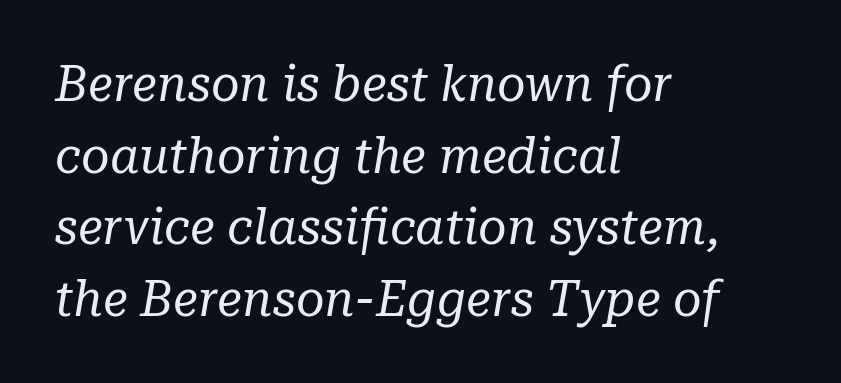
Q: Is the text bold? A: No.
Q: Is the text italic (slanted)? A: Yes, it leans right by about 10 degrees.
Q: Is the typeface a serif or a sans-serif typeface? A: Serif.
Q: Is the text underlined? A: No.
Q: How is the paragraph aligned? A: Left-aligned.
Q: Is the spacing between letters normal or unusually wide? A: Normal.
Q: Is the spacing between lines tight, normal or loose? A: Normal.
Q: Width (condensed, normal, or wide)? A: Normal.
Q: Stroke contrast? A: Low.
Q: x-height? A: Medium.
Q: Monospaced? A: No.
